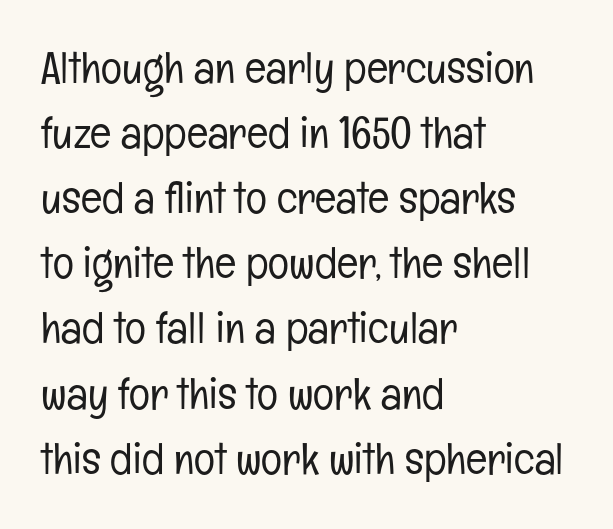
The image shows 44 px light, condensed sans-serif type, upright; set left-aligned, normal line spacing (1.48x), normal letter spacing, not underlined; low stroke contrast and a medium x-height.
